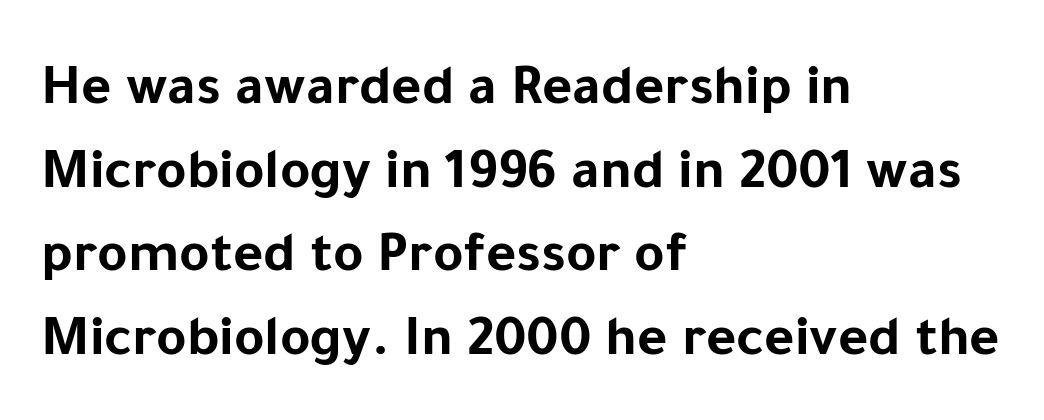
The passage shown is typed in a proportional face where columns would drift. This sample is left-justified, so line endings fall wherever the words run out. Tracking here is standard; glyphs follow each other at the usual distance. Compared with an ordinary text face, these strokes are far heavier — a full bold.
